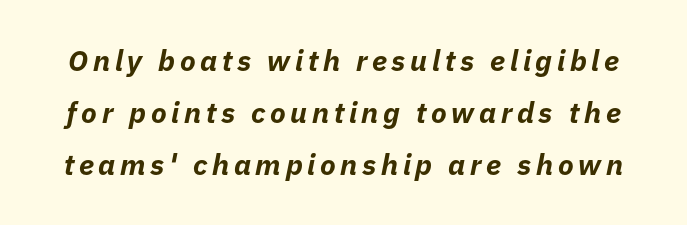
Q: Is the text bold? A: Yes.
Q: Is the text italic (slanted)? A: Yes, it leans right by about 11 degrees.
Q: Is the text underlined? A: No.
Q: Width (condensed, normal, or wide)? A: Normal.
Q: Stroke contrast? A: Low.
Q: x-height? A: Medium.
Q: Monospaced? A: No.
